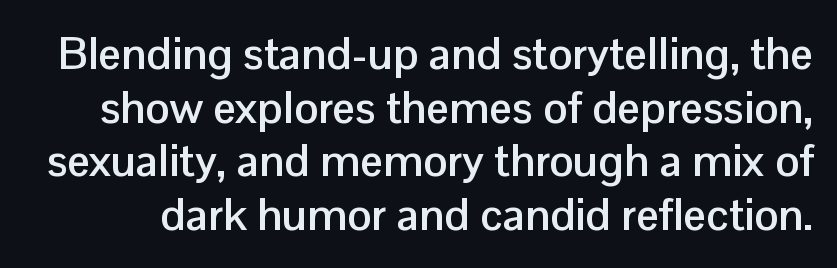
The image shows 45 px semibold sans-serif type, upright; set line spacing 1.19x, normal letter spacing, not underlined; low stroke contrast and a medium x-height.
